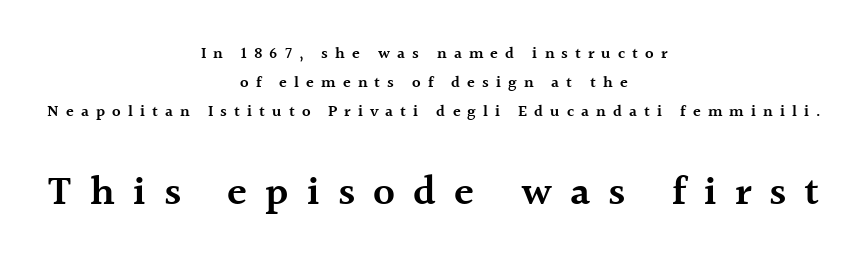
Glyph-to-glyph distance is far greater than everyday printed text. Every character sits straight up, as roman type does. A bit beefed up — I'd call it semibold rather than bold. The area under the type is left untouched.
